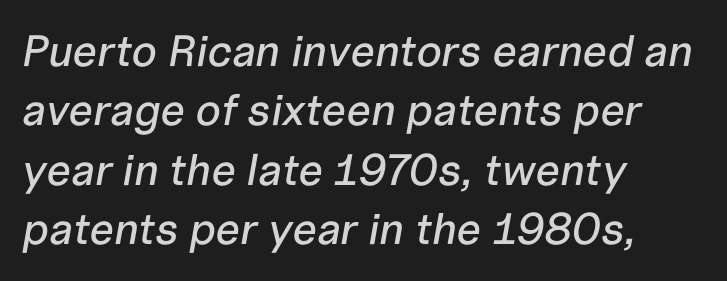
The rendering uses a moderate line-height, typical for paragraphs. The strip under each line holds only bare page. Tracking here is standard; glyphs follow each other at the usual distance. The lines in this sample share a left origin and differ only in where they stop.
